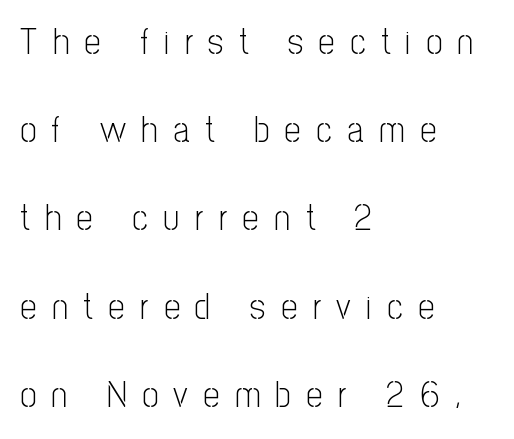
{"serif": "no", "italic": "no", "bold": "no", "weight": "light", "width": "condensed", "stroke_contrast": "low", "x_height": "medium", "monospaced": "no", "underline": "no", "align": "left", "line_spacing": "loose", "line_spacing_ratio": 2.45, "letter_spacing": "wide", "letter_spacing_em": 0.43, "glyph_px": 36}
